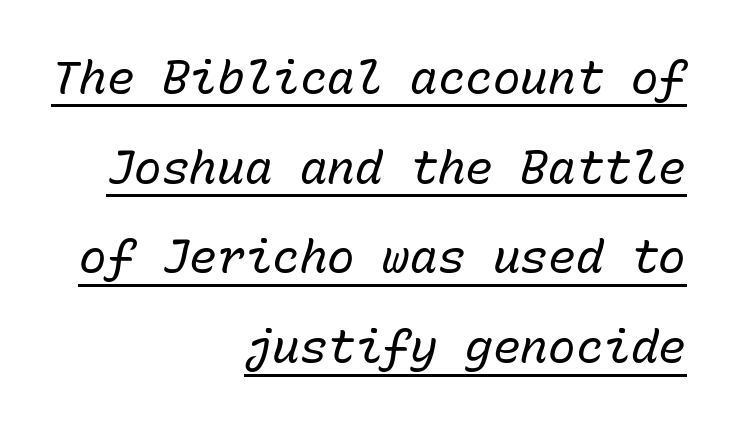
Summary of vertical rhythm: relaxed, with wide interline spacing. Stroke mass is kept to a normal reading level or below. These lines are set flush right with a ragged left edge. Students, observe the line beneath the letters — that is underlining.
